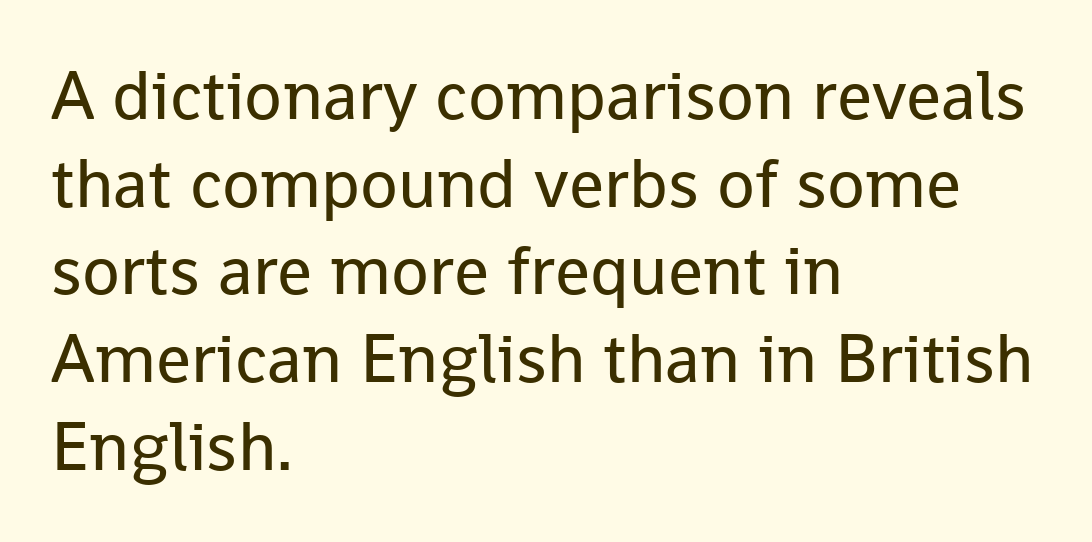
Q: Is the text bold? A: No.
Q: Is the text italic (slanted)? A: No, it is upright.
Q: Is the typeface a serif or a sans-serif typeface? A: Sans-serif.
Q: Is the text underlined? A: No.
Q: How is the paragraph aligned? A: Left-aligned.
Q: Is the spacing between letters normal or unusually wide? A: Normal.
Q: Is the spacing between lines tight, normal or loose? A: Normal.
Q: Width (condensed, normal, or wide)? A: Normal.
Q: Stroke contrast? A: Low.
Q: x-height? A: Medium.
Q: Monospaced? A: No.
